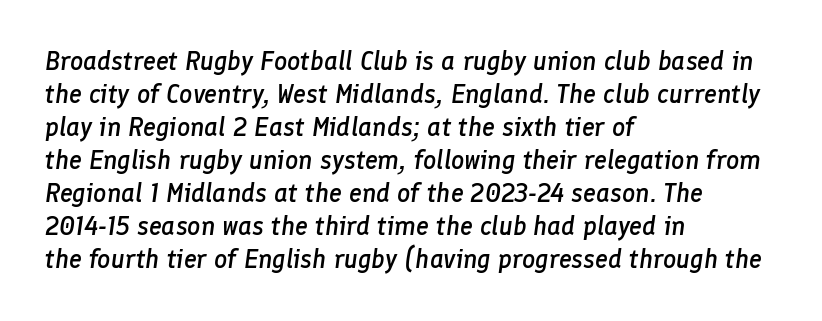
Vertical spacing — default. Alignment: flush left. The font's italic variant was chosen for this text. The letters are semibold — heavier than regular but short of a full bold. Nobody touched the tracking dial on this one.
